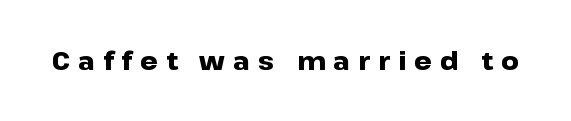
{"italic": "no", "bold": "yes", "underline": "no", "letter_spacing": "wide", "letter_spacing_em": 0.32, "glyph_px": 25}
